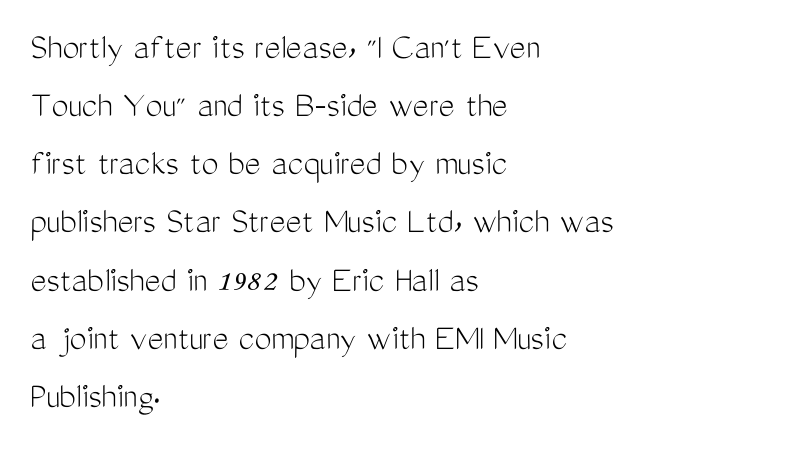
These lines are rendered in a variable-pitch font. The cut favours lightness, reaching ordinary text weight at its darkest. One-word summary of the alignment: left. These lines keep a tight, regular rhythm from letter to letter. Beneath every word, the page is bare.
